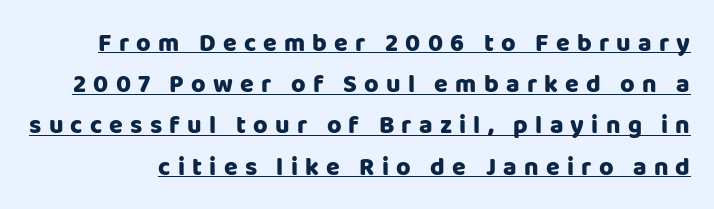
Q: Is the text bold? A: Yes.
Q: Is the text italic (slanted)? A: No, it is upright.
Q: Is the text underlined? A: Yes.
Q: Is the spacing between letters normal or unusually wide? A: Unusually wide.
Q: Is the spacing between lines tight, normal or loose? A: Normal.
